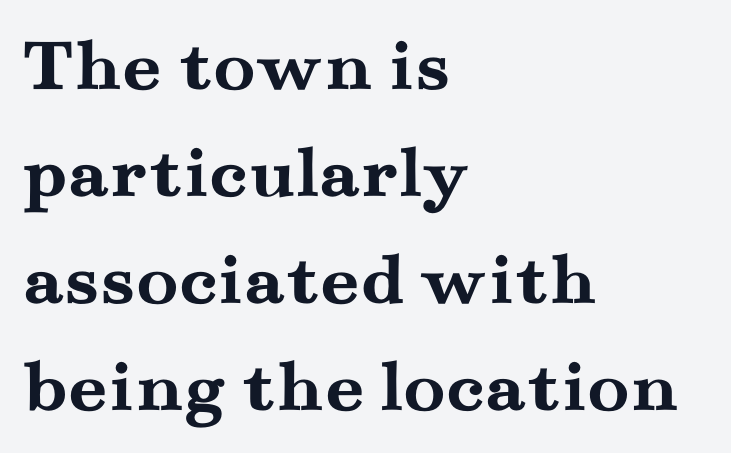
Q: Is the text bold? A: Yes.
Q: Is the text italic (slanted)? A: No, it is upright.
Q: Is the typeface a serif or a sans-serif typeface? A: Serif.
Q: Is the text underlined? A: No.
Q: How is the paragraph aligned? A: Left-aligned.
Q: Is the spacing between letters normal or unusually wide? A: Normal.
Q: Is the spacing between lines tight, normal or loose? A: Normal.
Q: Width (condensed, normal, or wide)? A: Wide.
Q: Stroke contrast? A: Medium.
Q: x-height? A: Small.
Q: Monospaced? A: No.
